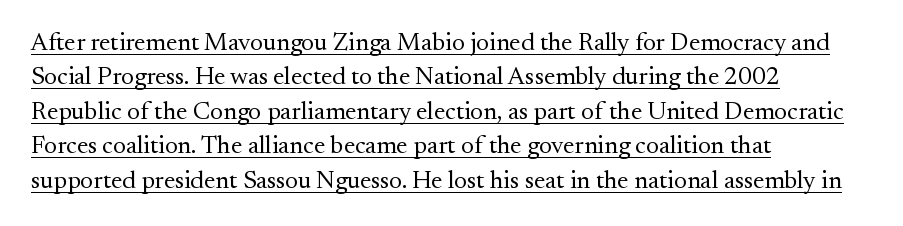
The image shows 25 px text type, upright; set left-aligned, normal line spacing (1.38x), normal letter spacing, underlined.
